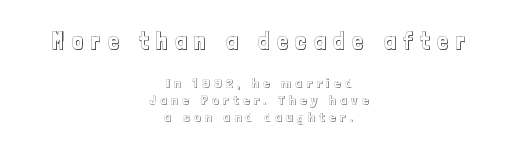
Look at the tracking — it's clearly loosened, letters drifting apart. The earlier block is typeset at a bigger size than the later block. Where is the straight margin? There isn't one; the lines are centered. Italic: no, the glyphs are upright roman. Nobody drew a line under any word here.
